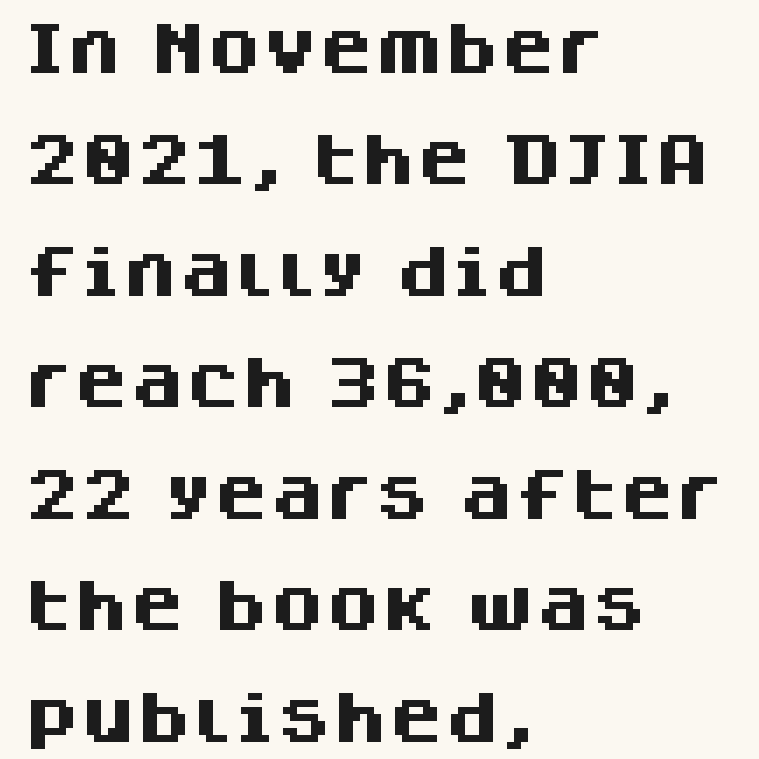
{"serif": "no", "italic": "no", "bold": "yes", "weight": "heavy", "width": "normal", "stroke_contrast": "medium", "x_height": "large", "monospaced": "no", "underline": "no", "align": "left", "line_spacing": "loose", "line_spacing_ratio": 1.99, "letter_spacing": "normal", "letter_spacing_em": 0.0, "glyph_px": 56}
